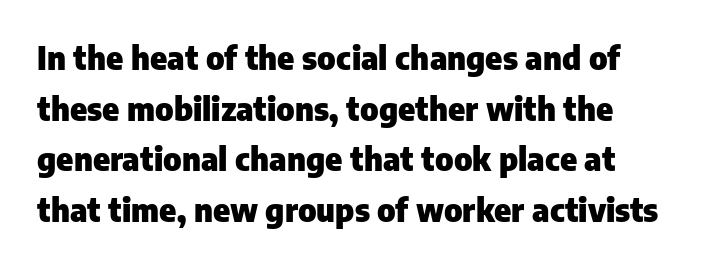
Q: Is the text bold? A: Yes.
Q: Is the text italic (slanted)? A: No, it is upright.
Q: Is the typeface a serif or a sans-serif typeface? A: Sans-serif.
Q: Is the text underlined? A: No.
Q: Is the spacing between letters normal or unusually wide? A: Normal.
Q: Is the spacing between lines tight, normal or loose? A: Normal.
Q: Width (condensed, normal, or wide)? A: Normal.
Q: Stroke contrast? A: Low.
Q: x-height? A: Medium.
Q: Monospaced? A: No.
